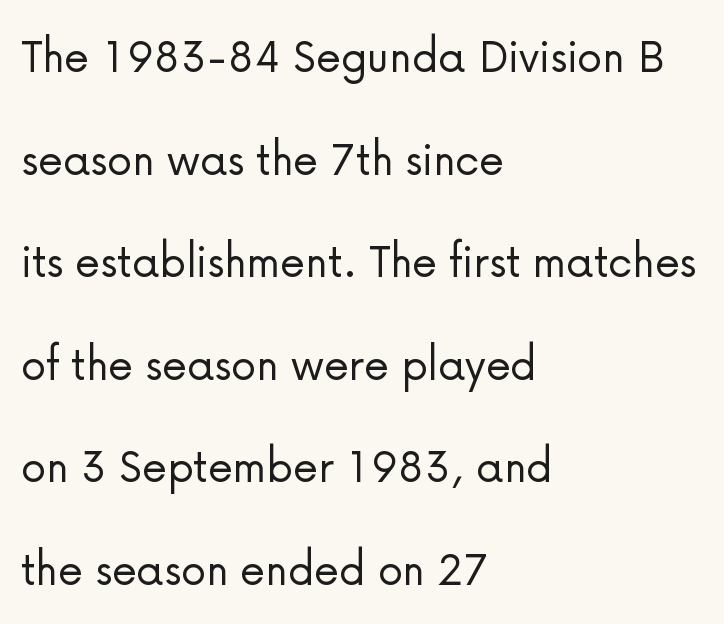
{"serif": "no", "italic": "no", "bold": "no", "weight": "light", "width": "normal", "stroke_contrast": "low", "x_height": "medium", "monospaced": "no", "underline": "no", "align": "left", "line_spacing": "loose", "line_spacing_ratio": 2.01, "letter_spacing": "normal", "letter_spacing_em": 0.0, "glyph_px": 51}
